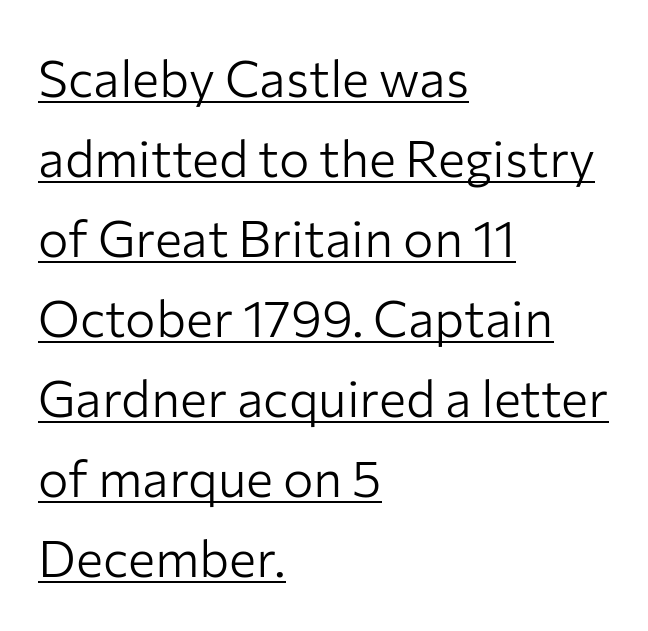
The rag falls on the right side of this text block. Posture: upright roman. Regular leading. Regarding serifs, this sample does without them. Is the letter spacing exaggerated? No — it looks like the ordinary default.
